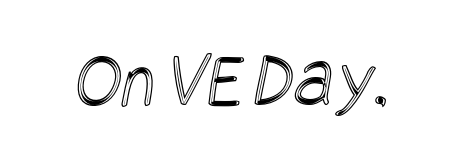
{"width": "condensed", "x_height": "large", "underline": "no", "letter_spacing": "normal", "letter_spacing_em": 0.0, "glyph_px": 79}
